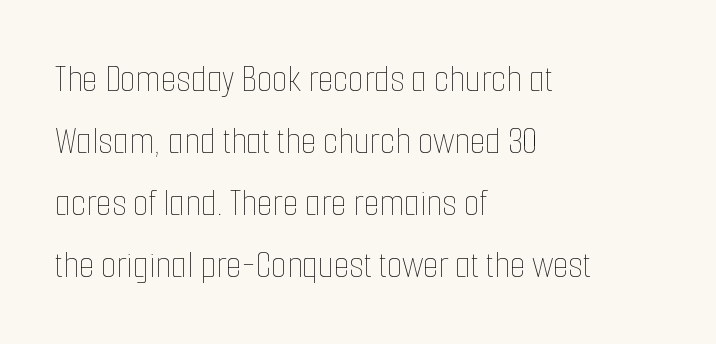
The image shows 40 px thin, condensed type, upright; set left-aligned, normal line spacing (1.55x), normal letter spacing, not underlined; low stroke contrast and a medium x-height.
